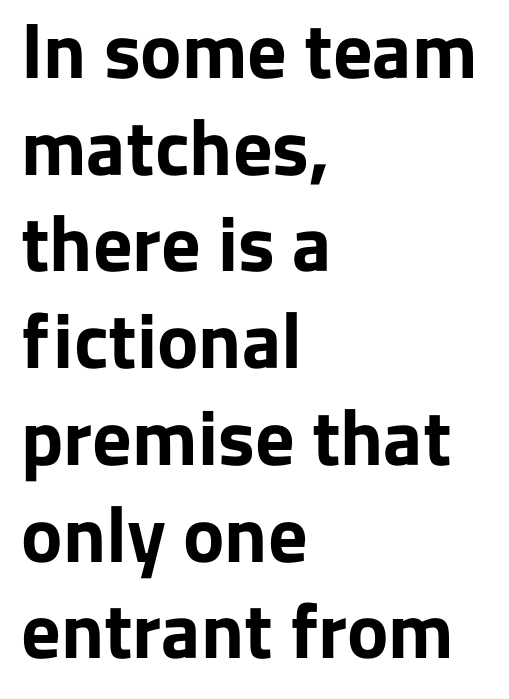
Observe the ordinary spacing: letters are neighbours, not strangers. The lettering holds an erect, upright posture throughout. Character widths vary here, with narrow letters taking less room than wide ones. Lines of text with bare space underneath. Strong, thick strokes mark this as bold type.
